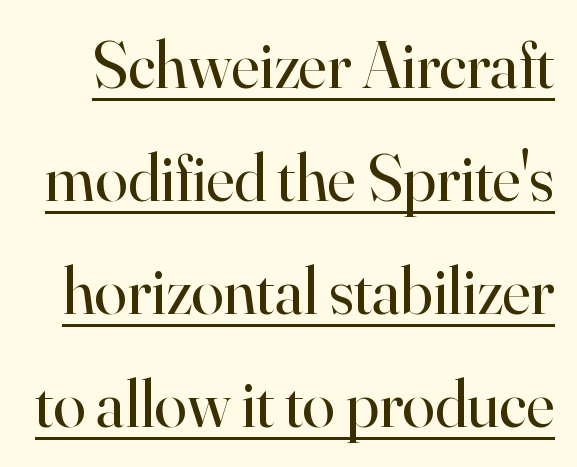
Stems here are at most as thick as an everyday book face. This sample carries an underscore along the baseline area. This is roman type, the default non-slanted kind. The face used here is proportionally spaced, like ordinary book or web type. Nothing unusual about the tracking: characters are spaced as the font intends. The typeface chosen for these lines features serifs.
